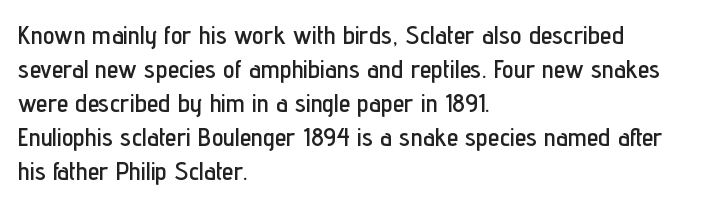
The image shows 26 px text type, upright; set left-aligned, normal line spacing (1.31x), normal letter spacing, not underlined.
